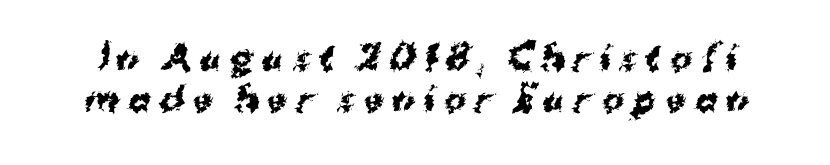
The image shows 33 px bold sans-serif type; set line spacing 1.24x, unusually wide letter spacing (+0.26 em), not underlined; medium stroke contrast and a medium x-height.
